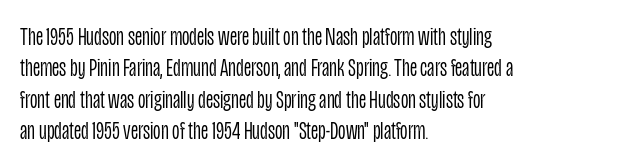
{"italic": "no", "bold": "no", "underline": "no", "align": "left", "line_spacing_ratio": 1.21, "letter_spacing": "normal", "letter_spacing_em": 0.0, "glyph_px": 26}
